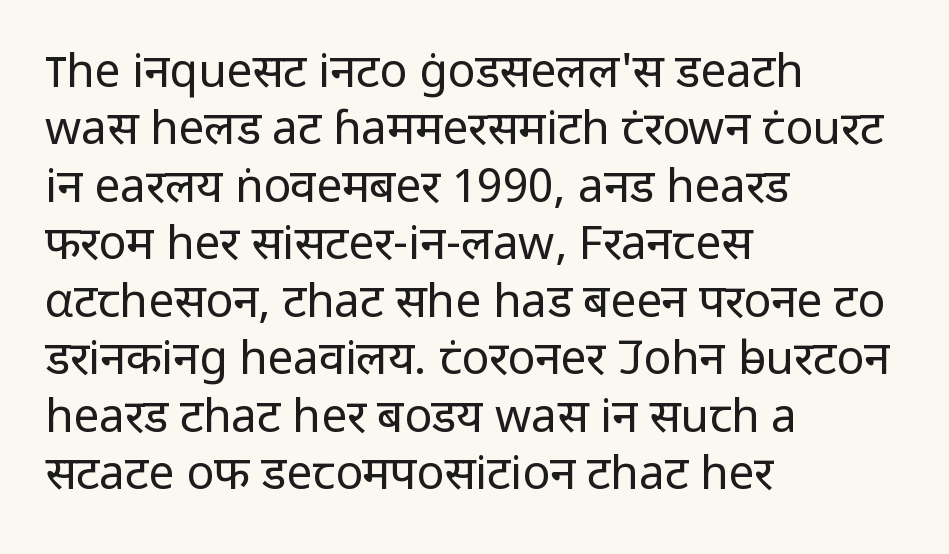
The words here are not underlined. A roman cut, with each character standing at attention. There is no visible air inserted between adjacent glyphs. The type family on display is of the sans-serif kind.
